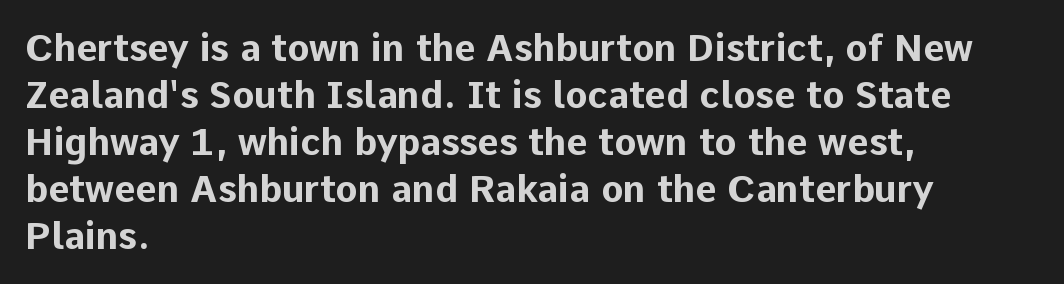
{"serif": "no", "italic": "no", "bold": "yes", "weight": "bold", "width": "normal", "stroke_contrast": "low", "x_height": "medium", "monospaced": "no", "underline": "no", "align": "left", "line_spacing": "normal", "line_spacing_ratio": 1.27, "letter_spacing": "normal", "letter_spacing_em": 0.0, "glyph_px": 37}
